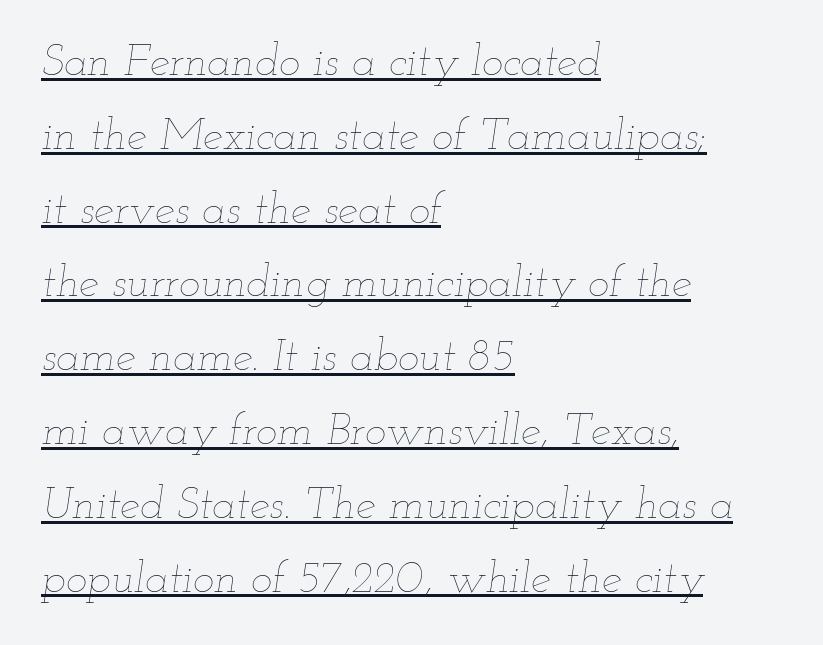
The image shows 45 px thin, wide type, italic (leaning right); set left-aligned, normal line spacing (1.64x), normal letter spacing, underlined; low stroke contrast and a small x-height.
